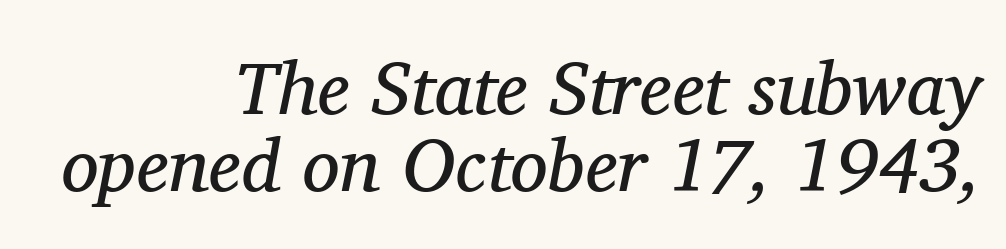
The image shows 75 px regular-weight serif type, italic (leaning right); set right-aligned, tight line spacing (1.03x), normal letter spacing, not underlined; medium stroke contrast and a medium x-height.
